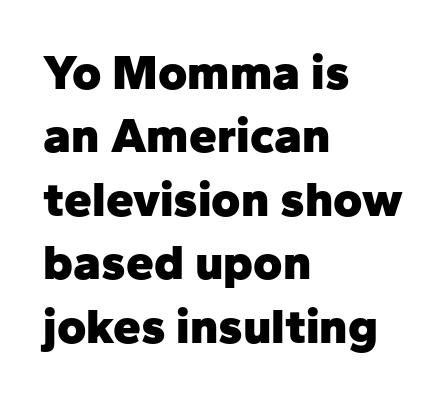
The image shows 50 px heavy sans-serif type, upright; set left-aligned, normal line spacing (1.27x), normal letter spacing, not underlined; low stroke contrast and a medium x-height.
